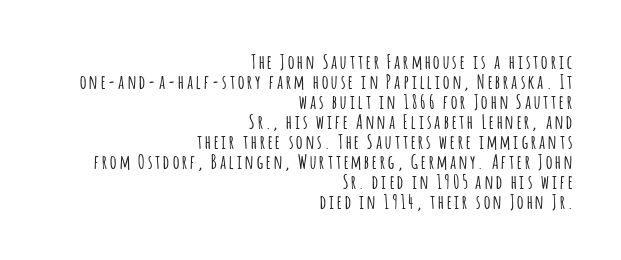
{"italic": "no", "underline": "no", "align": "right", "line_spacing": "tight", "line_spacing_ratio": 1.0, "glyph_px": 20}
